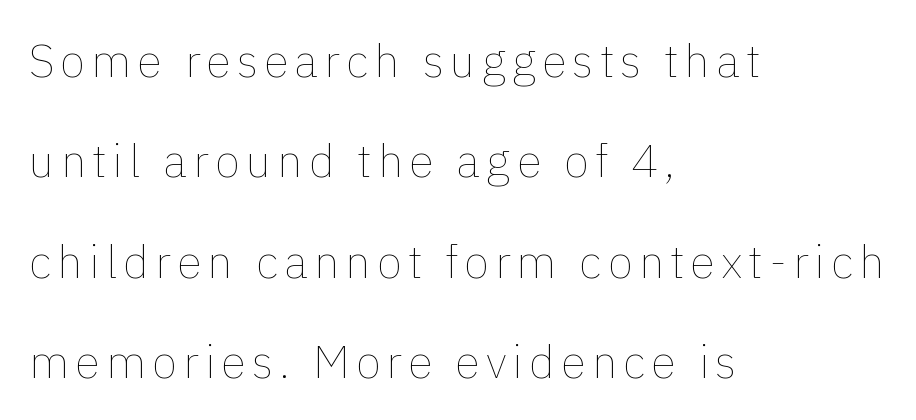
The image shows 46 px thin type, upright; set left-aligned, loose line spacing (2.18x), not underlined; a medium x-height.
